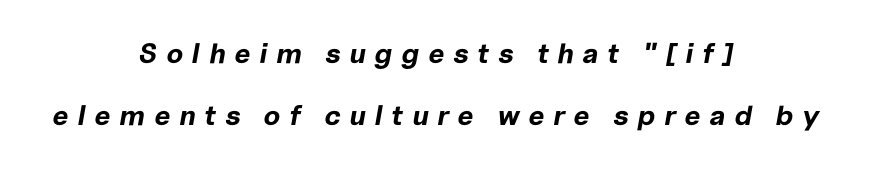
{"italic": "yes", "lean": "right", "slant_degrees": 10, "bold": "yes", "weight": "bold", "width": "normal", "stroke_contrast": "low", "x_height": "medium", "monospaced": "no", "underline": "no", "align": "center", "line_spacing": "loose", "line_spacing_ratio": 2.23, "letter_spacing": "wide", "letter_spacing_em": 0.32, "glyph_px": 28}
